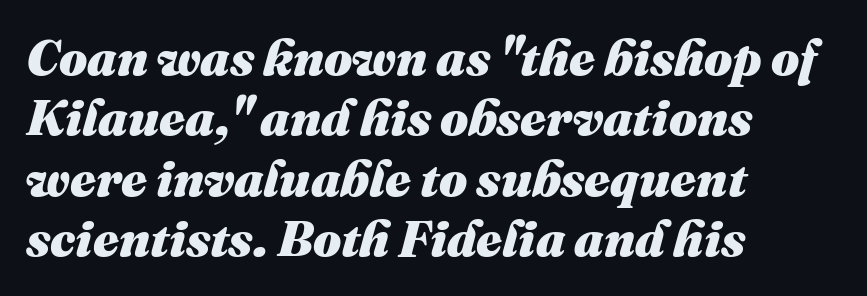
The image shows 50 px heavy type, italic (leaning right); set left-aligned, line spacing 1.21x, normal letter spacing, not underlined; medium stroke contrast and a medium x-height.
